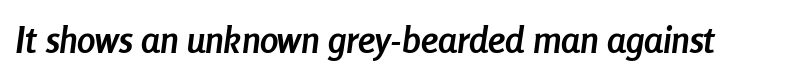
Strokes here are thick enough to call this a true bold. Observe the lean: these are italic letterforms. The letters advance in unequal steps, a hallmark of proportional type. The glyphs are unaccompanied by any horizontal stroke below them.
